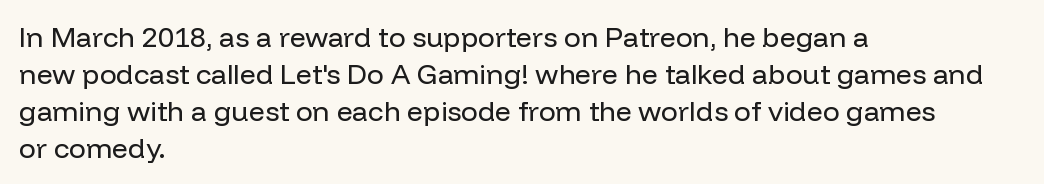
The image shows 28 px regular-weight sans-serif type, upright; set left-aligned, normal line spacing (1.32x), normal letter spacing, not underlined; low stroke contrast and a medium x-height.
